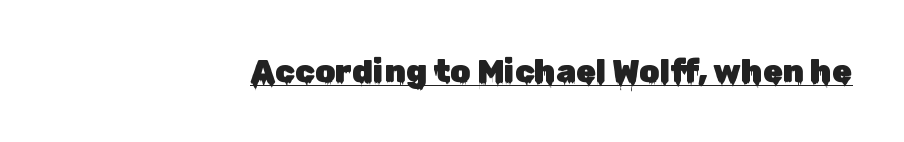
How are the letters spaced? Ordinarily, with no added tracking. Unlike a traditional serif, this face leaves its strokes unadorned. The letters stand upright; this is a roman face. The face used here appears with an underline applied.
